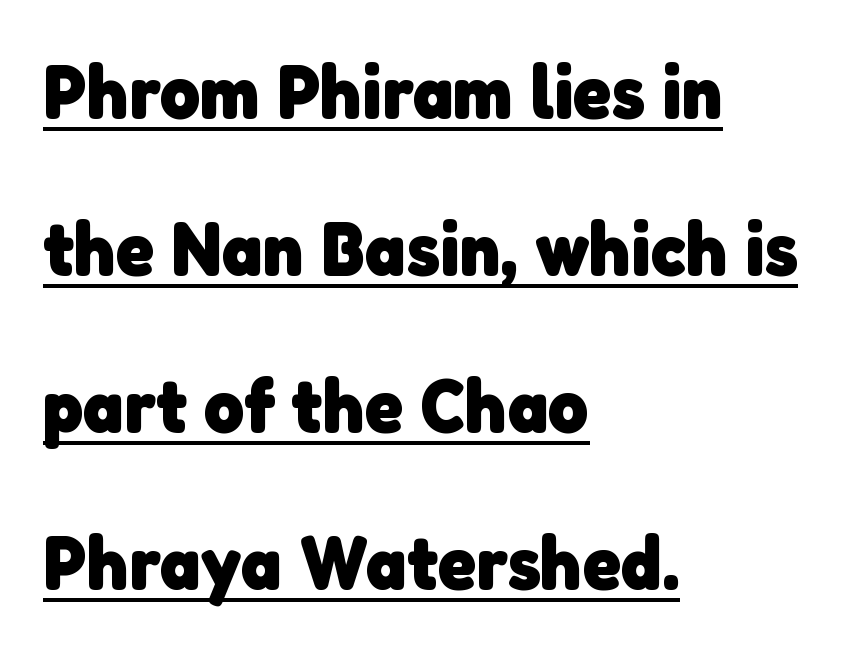
The image shows 77 px heavy sans-serif type; set left-aligned, loose line spacing (2.04x), normal letter spacing, underlined; low stroke contrast and a medium x-height.
